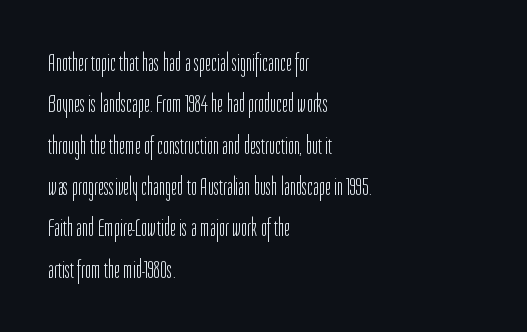
Each stroke keeps to a modest, everyday thickness or less. Whoever set this chose a conventional vertical rhythm. Caption: multi-line text, flush left, ragged right. Underlining? Definitely not there.
